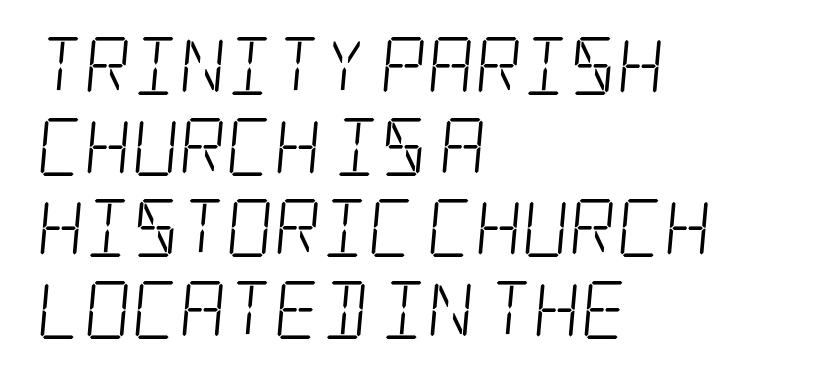
The image shows 58 px light, condensed serif type; set left-aligned, normal line spacing (1.4x), normal letter spacing, not underlined; low stroke contrast and a large x-height.
